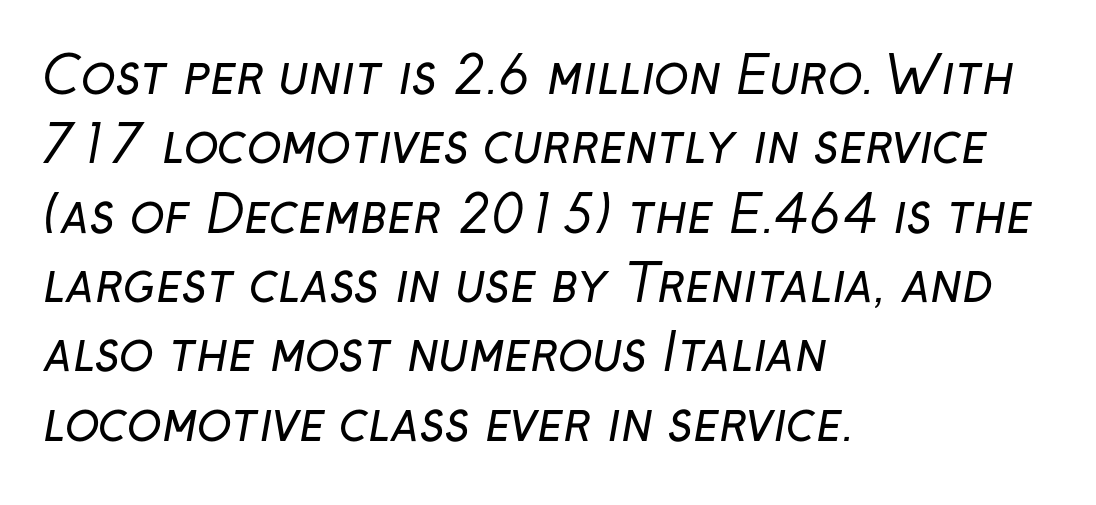
The image shows 51 px regular-weight sans-serif type; set left-aligned, normal line spacing (1.36x), normal letter spacing, not underlined; low stroke contrast and a medium x-height.
